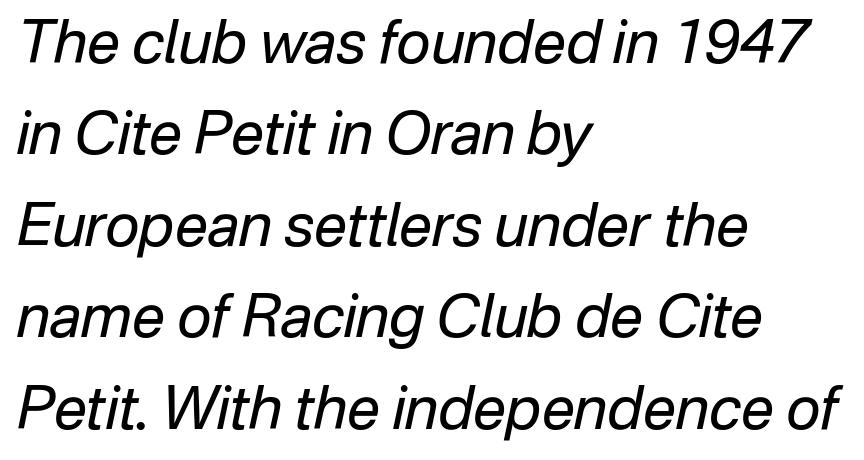
The image shows 59 px regular-weight type, italic (leaning right); set left-aligned, normal line spacing (1.55x), normal letter spacing, not underlined; low stroke contrast and a medium x-height.
